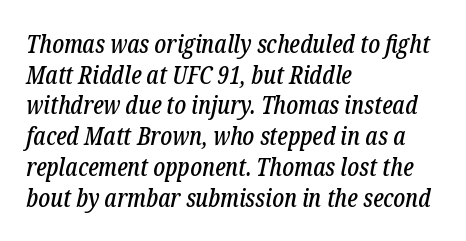
The image shows 25 px text type, italic (leaning right); set left-aligned, line spacing 1.23x, normal letter spacing, not underlined.
